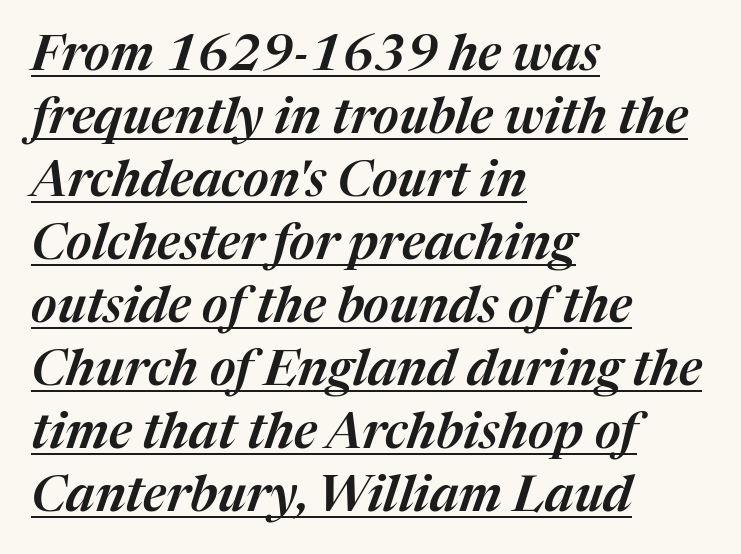
{"italic": "yes", "lean": "right", "slant_degrees": 17, "width": "normal", "stroke_contrast": "medium", "x_height": "medium", "monospaced": "no", "underline": "yes", "align": "left", "line_spacing": "normal", "line_spacing_ratio": 1.26, "letter_spacing": "normal", "letter_spacing_em": 0.0, "glyph_px": 50}
